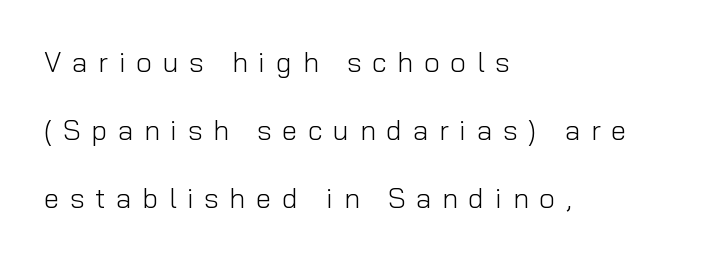
The image shows 28 px light sans-serif type, upright; set left-aligned, loose line spacing (2.42x), unusually wide letter spacing (+0.38 em), not underlined; low stroke contrast and a medium x-height.
